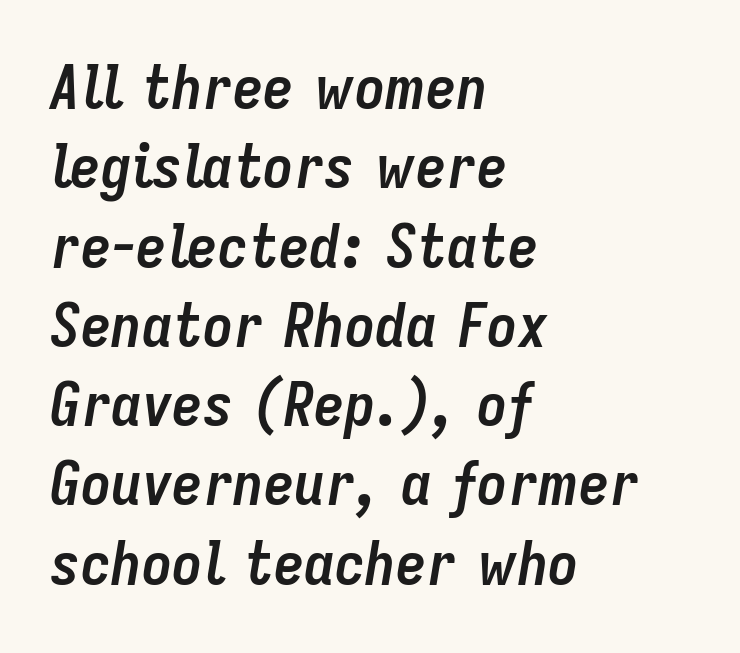
{"italic": "yes", "lean": "right", "slant_degrees": 9, "bold": "yes", "weight": "semibold", "width": "condensed", "stroke_contrast": "low", "x_height": "medium", "monospaced": "no", "underline": "no", "align": "left", "line_spacing": "normal", "line_spacing_ratio": 1.3, "letter_spacing": "normal", "letter_spacing_em": 0.0, "glyph_px": 61}
